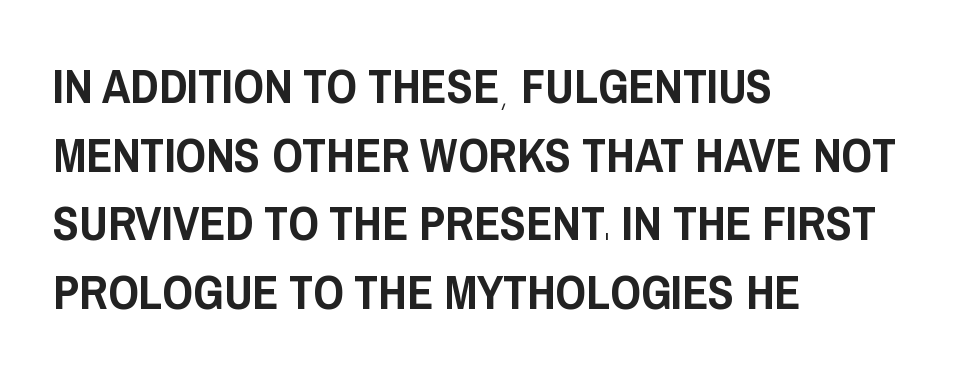
Q: Is the text italic (slanted)? A: No, it is upright.
Q: Is the typeface a serif or a sans-serif typeface? A: Sans-serif.
Q: Is the text underlined? A: No.
Q: How is the paragraph aligned? A: Left-aligned.
Q: Is the spacing between letters normal or unusually wide? A: Normal.
Q: Is the spacing between lines tight, normal or loose? A: Normal.
Q: Width (condensed, normal, or wide)? A: Condensed.
Q: Stroke contrast? A: Low.
Q: x-height? A: Large.
Q: Monospaced? A: No.
